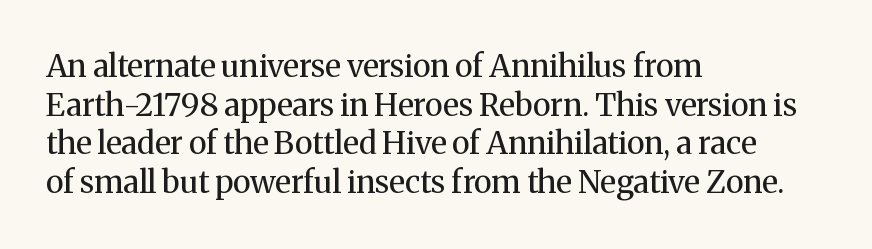
The font's upright variant was chosen for this text. The paragraph shown leans on its left margin. The leading is moderate, giving the passage an even texture. Bare-footed words on every line.
